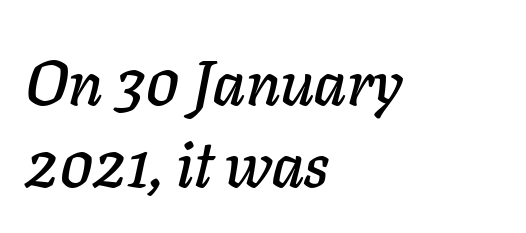
The image shows 64 px text type, italic (leaning right); set left-aligned, normal line spacing (1.28x), normal letter spacing, not underlined; low stroke contrast and a medium x-height.
